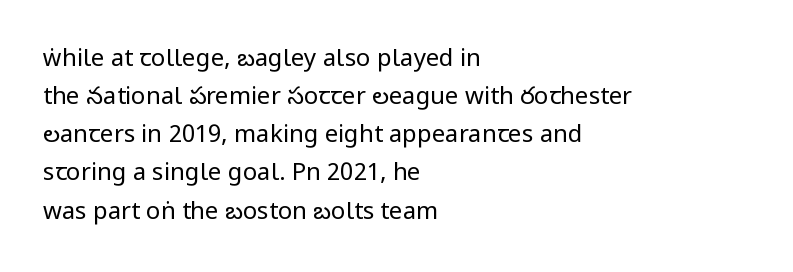
{"italic": "no", "bold": "no", "underline": "no", "align": "left", "line_spacing": "normal", "line_spacing_ratio": 1.59, "letter_spacing": "normal", "letter_spacing_em": 0.0, "glyph_px": 24}
